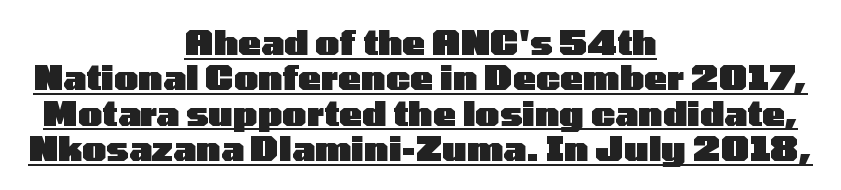
Q: Is the text bold? A: Yes.
Q: Is the text italic (slanted)? A: No, it is upright.
Q: Is the typeface a serif or a sans-serif typeface? A: Sans-serif.
Q: Is the text underlined? A: Yes.
Q: How is the paragraph aligned? A: Centered.
Q: Is the spacing between letters normal or unusually wide? A: Normal.
Q: Is the spacing between lines tight, normal or loose? A: Tight.
Q: Width (condensed, normal, or wide)? A: Wide.
Q: Stroke contrast? A: Low.
Q: x-height? A: Medium.
Q: Monospaced? A: No.
